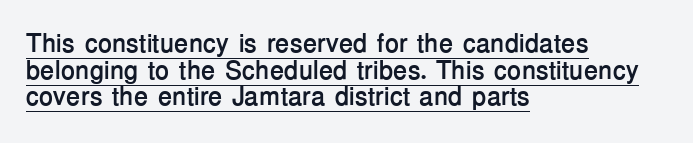
{"italic": "no", "bold": "yes", "underline": "yes", "align": "left", "line_spacing": "tight", "line_spacing_ratio": 1.02, "letter_spacing": "normal", "letter_spacing_em": 0.0, "glyph_px": 26}
